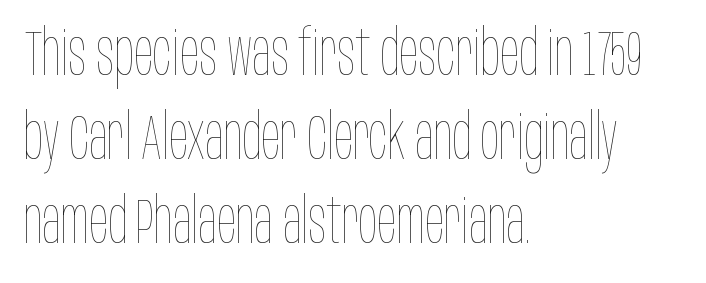
{"italic": "no", "bold": "no", "weight": "thin", "width": "condensed", "stroke_contrast": "low", "x_height": "large", "monospaced": "no", "underline": "no", "align": "left", "line_spacing": "normal", "line_spacing_ratio": 1.33, "letter_spacing": "normal", "letter_spacing_em": 0.0, "glyph_px": 63}
